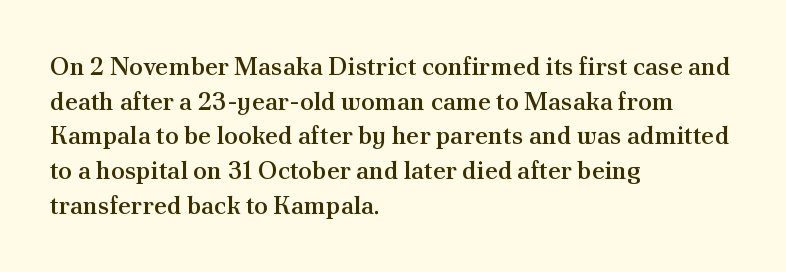
{"italic": "no", "bold": "semi", "underline": "no", "align": "left", "line_spacing": "normal", "line_spacing_ratio": 1.39, "letter_spacing": "normal", "letter_spacing_em": 0.0, "glyph_px": 25}
